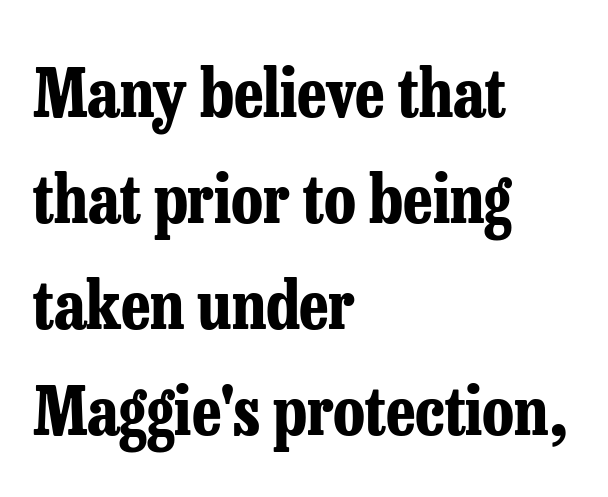
The image shows 67 px bold, condensed serif type, upright; set left-aligned, normal line spacing (1.58x), normal letter spacing, not underlined; low stroke contrast and a medium x-height.
